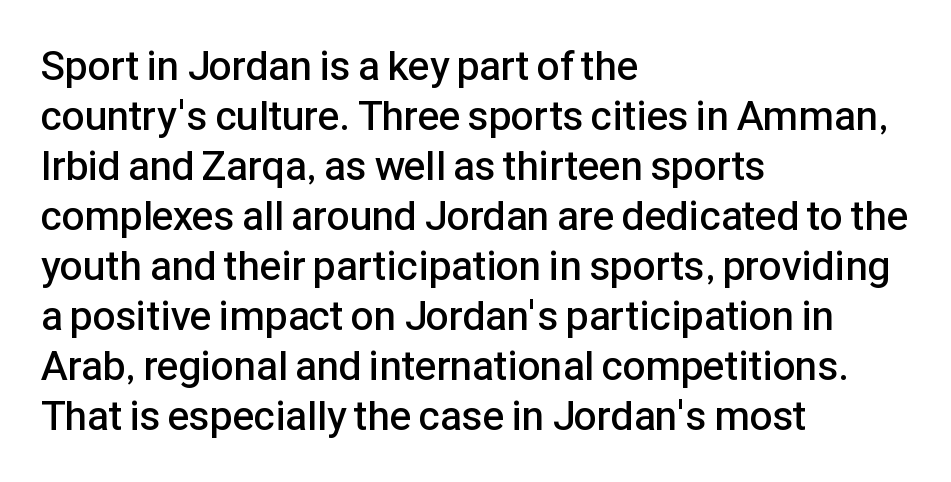
The image shows 41 px semibold sans-serif type, upright; set left-aligned, line spacing 1.22x, normal letter spacing, not underlined; low stroke contrast and a medium x-height.
